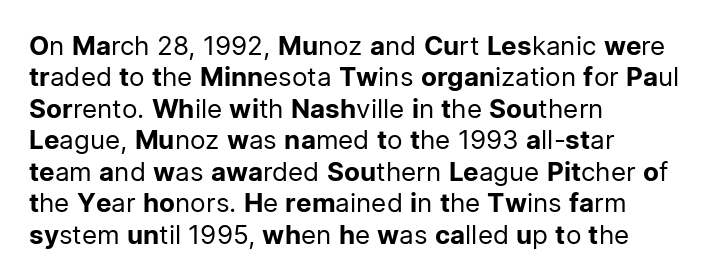
The image shows 26 px text type, upright; set left-aligned, line spacing 1.21x, normal letter spacing, not underlined.
